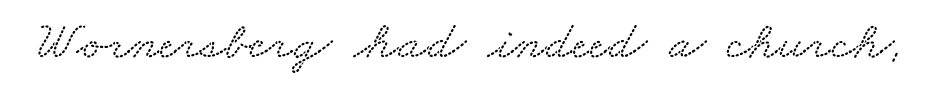
{"serif": "yes", "width": "wide", "stroke_contrast": "medium", "x_height": "small", "monospaced": "no", "underline": "no", "letter_spacing": "normal", "letter_spacing_em": 0.0, "glyph_px": 54}
